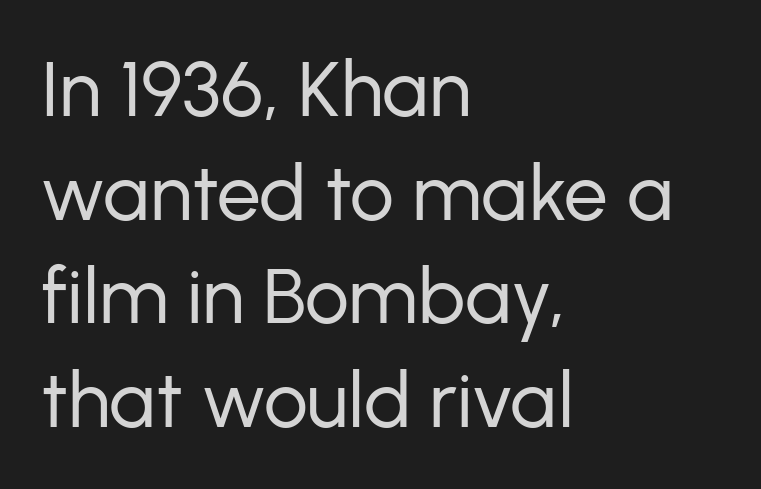
Examine the stroke ends and you'll find no serifs. Here the glyphs are tracked normally, forming tight word shapes. Think of a printed novel: that variable character pitch is what you see here. Vertical stems look standard width or narrower in stroke. The leading is moderate, giving the passage an even texture.
